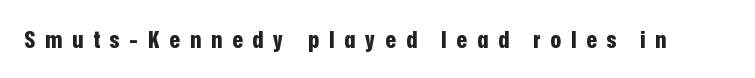
{"italic": "no", "bold": "yes", "underline": "no", "letter_spacing": "wide", "letter_spacing_em": 0.42, "glyph_px": 24}
